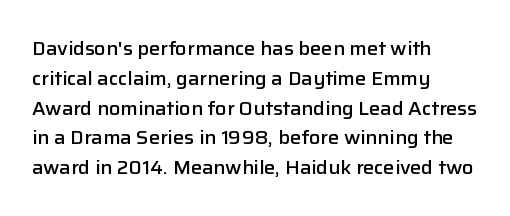
If you measured baseline to baseline, you'd find a middling distance. Summary of weight: moderately heavy, a semibold. Tracking value appears to be zero — textbook default spacing. Underline: absent. Style check: upright.
